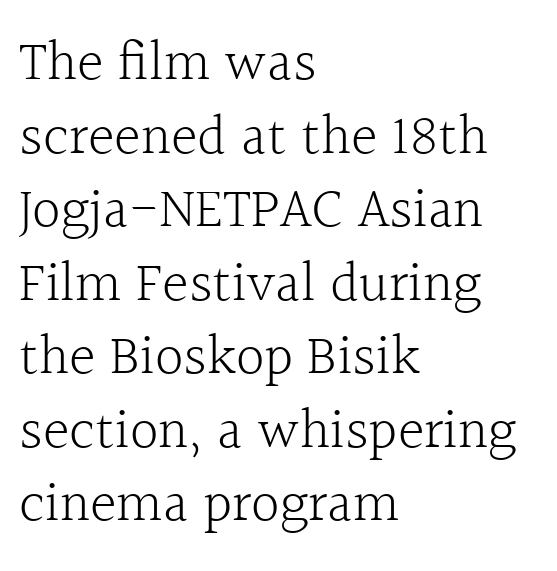
Q: Is the text bold? A: No.
Q: Is the text italic (slanted)? A: No, it is upright.
Q: Is the typeface a serif or a sans-serif typeface? A: Serif.
Q: Is the text underlined? A: No.
Q: How is the paragraph aligned? A: Left-aligned.
Q: Is the spacing between letters normal or unusually wide? A: Normal.
Q: Is the spacing between lines tight, normal or loose? A: Normal.
Q: Width (condensed, normal, or wide)? A: Normal.
Q: x-height? A: Medium.
Q: Monospaced? A: No.
